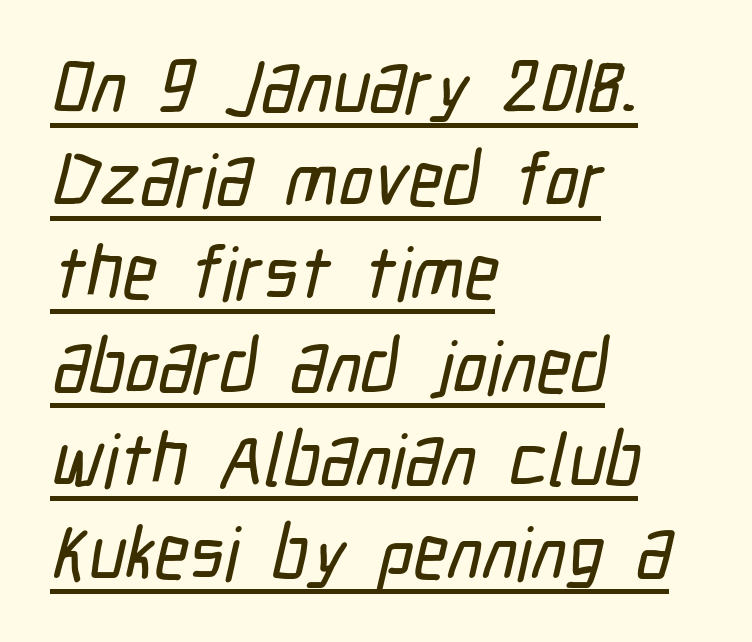
Q: Is the typeface a serif or a sans-serif typeface? A: Sans-serif.
Q: Is the text underlined? A: Yes.
Q: How is the paragraph aligned? A: Left-aligned.
Q: Is the spacing between letters normal or unusually wide? A: Normal.
Q: Is the spacing between lines tight, normal or loose? A: Normal.
Q: Width (condensed, normal, or wide)? A: Condensed.
Q: Stroke contrast? A: Low.
Q: x-height? A: Medium.
Q: Monospaced? A: No.
